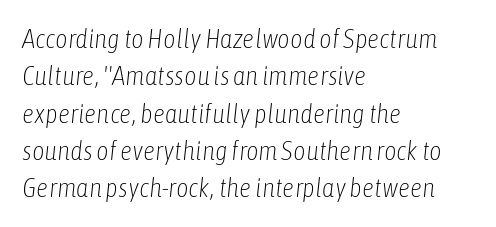
{"italic": "yes", "lean": "right", "slant_degrees": 6, "bold": "no", "underline": "no", "align": "left", "line_spacing": "normal", "line_spacing_ratio": 1.38, "letter_spacing": "normal", "letter_spacing_em": 0.0, "glyph_px": 27}
